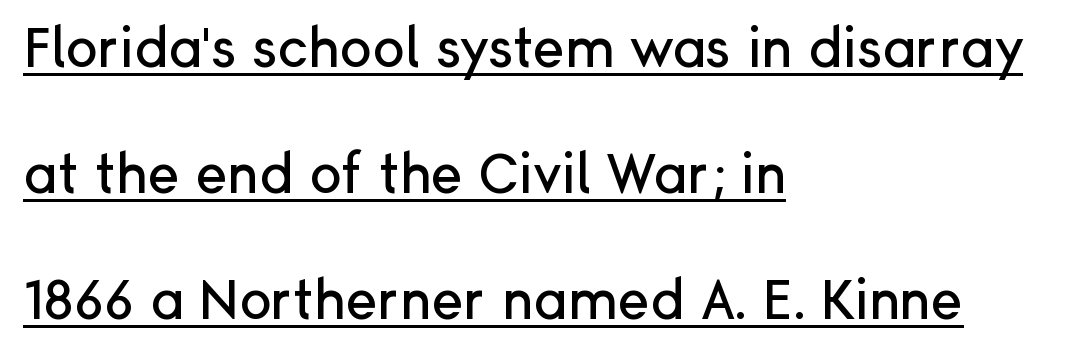
Q: Is the text italic (slanted)? A: No, it is upright.
Q: Is the typeface a serif or a sans-serif typeface? A: Sans-serif.
Q: Is the text underlined? A: Yes.
Q: How is the paragraph aligned? A: Left-aligned.
Q: Is the spacing between letters normal or unusually wide? A: Normal.
Q: Is the spacing between lines tight, normal or loose? A: Loose.
Q: Width (condensed, normal, or wide)? A: Normal.
Q: Stroke contrast? A: Low.
Q: x-height? A: Medium.
Q: Monospaced? A: No.
